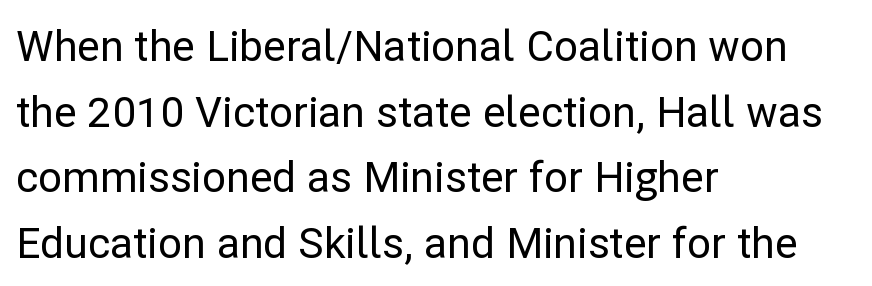
{"serif": "no", "italic": "no", "width": "normal", "stroke_contrast": "low", "x_height": "medium", "monospaced": "no", "underline": "no", "align": "left", "line_spacing": "normal", "line_spacing_ratio": 1.56, "letter_spacing": "normal", "letter_spacing_em": 0.0, "glyph_px": 42}
